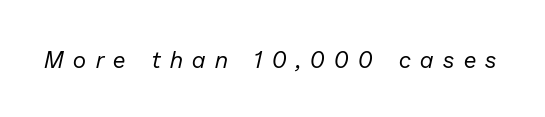
{"italic": "yes", "lean": "right", "slant_degrees": 13, "bold": "no", "underline": "no", "letter_spacing": "wide", "letter_spacing_em": 0.42, "glyph_px": 23}
